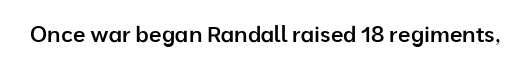
There is no visible air inserted between adjacent glyphs. The characters look somewhat weighty, a semibold short of true bold. Check the space under the baseline: it is left empty. Ascenders rise straight up at ninety degrees.
